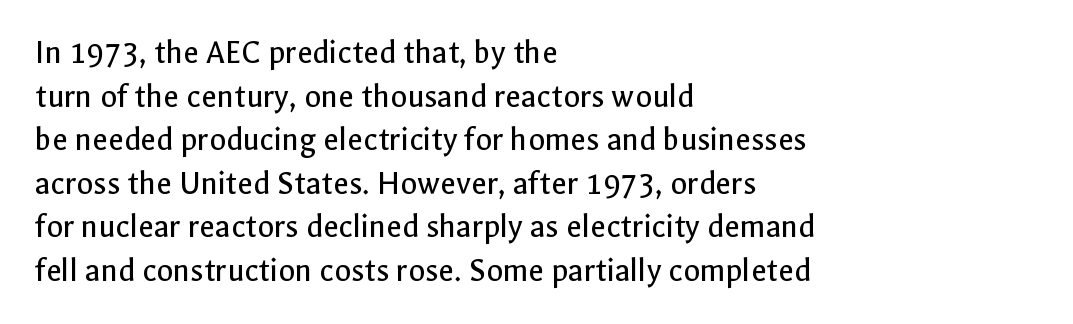
Underlining? Definitely not there. Proportional: the letters do not fall into vertical columns. Unlike a traditional serif, this face leaves its strokes unadorned. Which margin do the lines hug? The left one — the right edge is uneven. Weight: not bold — regular or lighter. In terms of leading, this rendering sits right in the middle.
